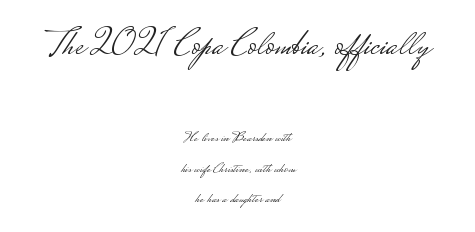
{"serif": "no", "bold": "no", "weight": "light", "width": "wide", "stroke_contrast": "low", "monospaced": "no", "underline": "no", "align": "center", "line_spacing": "loose", "line_spacing_ratio": 2.04, "letter_spacing": "normal", "letter_spacing_em": 0.0, "larger_block": "first", "size_ratio": 2.53, "glyph_px": 38}
